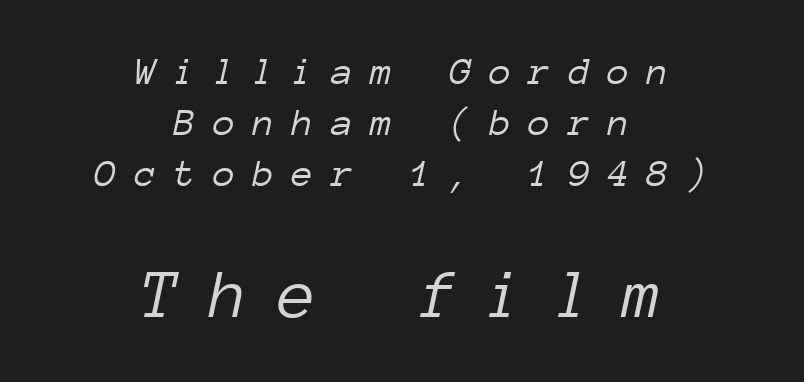
The image shows 70 px light type, italic (leaning right), monospaced; set centered, normal line spacing (1.27x), unusually wide letter spacing (+0.44 em), not underlined; the second (bottom) block is 1.75x larger; low stroke contrast and a medium x-height.
